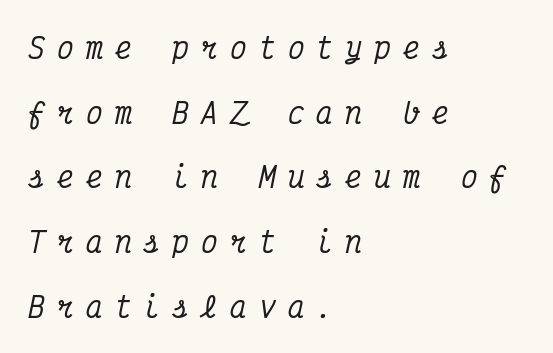
Q: Is the text italic (slanted)? A: Yes, it leans right by about 12 degrees.
Q: Is the typeface a serif or a sans-serif typeface? A: Serif.
Q: Is the text underlined? A: No.
Q: How is the paragraph aligned? A: Left-aligned.
Q: Is the spacing between letters normal or unusually wide? A: Unusually wide.
Q: Is the spacing between lines tight, normal or loose? A: Loose.
Q: Width (condensed, normal, or wide)? A: Condensed.
Q: Stroke contrast? A: Medium.
Q: x-height? A: Medium.
Q: Monospaced? A: Yes.
